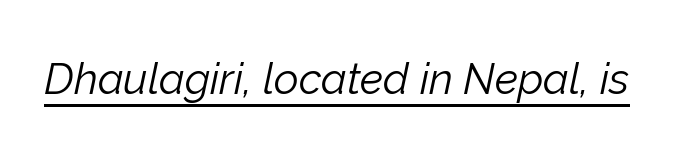
The letterforms sit at book weight or below. The lettering tilts uniformly, giving the passage an italic look. The rendering uses natural spacing where letterforms have individual widths. Does extra space separate the letters? No, they use regular spacing. Students, observe the line beneath the letters — that is underlining.
